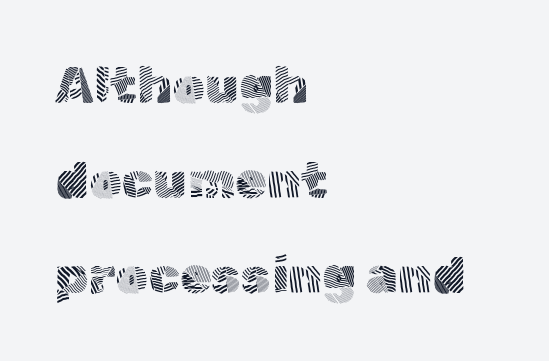
The image shows 51 px light sans-serif type, upright; set left-aligned, line spacing 1.86x, normal letter spacing, not underlined; a medium x-height.
